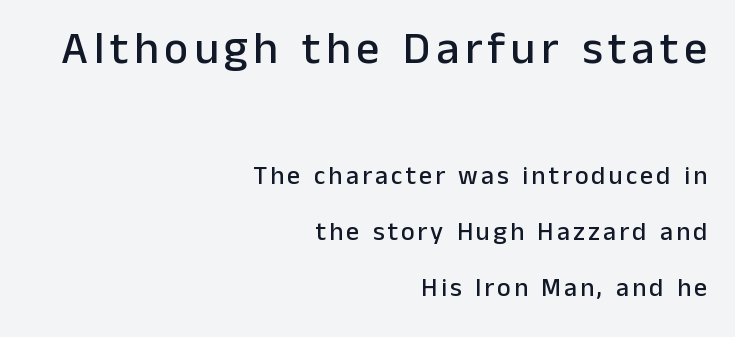
The image shows 46 px sans-serif type, upright; set right-aligned, loose line spacing (2.16x), not underlined; the first (top) block is 1.77x larger; low stroke contrast and a medium x-height.
